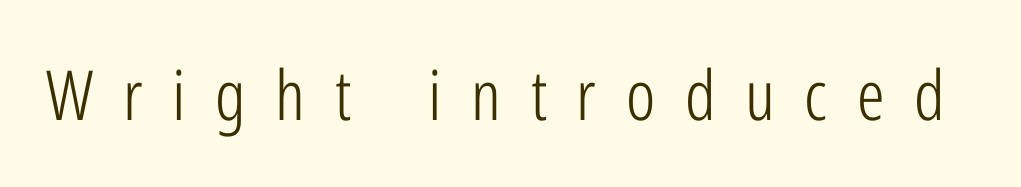
The image shows 69 px light, condensed sans-serif type, upright; set unusually wide letter spacing (+0.43 em), not underlined; low stroke contrast and a medium x-height.
